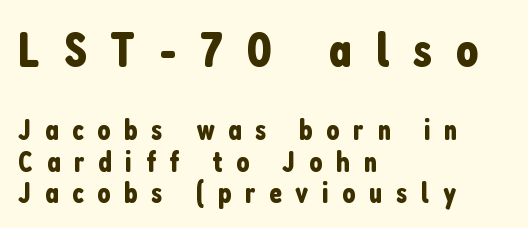
The image shows 50 px condensed sans-serif type, upright; set left-aligned, tight line spacing (1.07x), unusually wide letter spacing (+0.47 em), not underlined; the first (top) block is 1.72x larger; low stroke contrast and a medium x-height.
